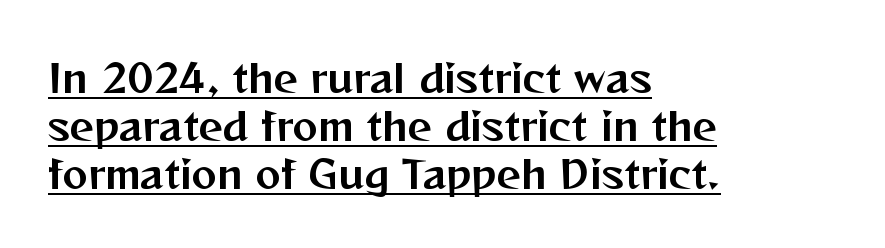
{"serif": "no", "italic": "no", "width": "normal", "stroke_contrast": "medium", "x_height": "medium", "monospaced": "no", "underline": "yes", "align": "left", "line_spacing": "normal", "line_spacing_ratio": 1.26, "letter_spacing": "normal", "letter_spacing_em": 0.0, "glyph_px": 38}
